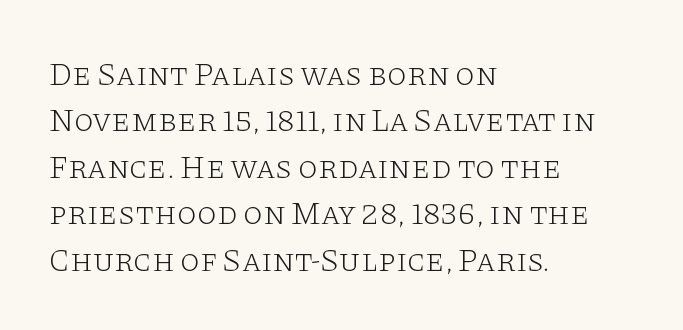
Rendered with straight, roman letterforms. Casual observation: everything's shoved over to the left. In terms of letterform style, serifs are clearly present. No extra ink here — the face is not bold. Descender tails drop into unmarked territory. Does the leading feel generous? No, just average.
